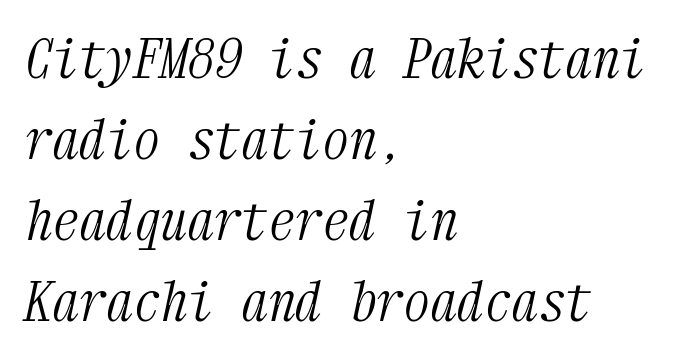
The image shows 54 px light, condensed serif type, italic (leaning right), monospaced; set left-aligned, normal line spacing (1.5x), normal letter spacing, not underlined; medium stroke contrast and a medium x-height.
